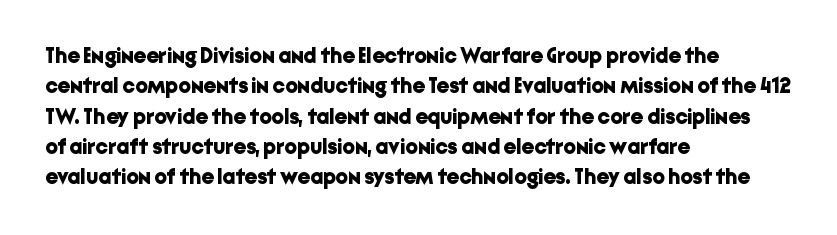
The paragraph shown leans on its left margin. The glyphs have the mass of a bold cut. How are the letters spaced? Ordinarily, with no added tracking. This sample uses an upright cut, with every glyph sitting square on the baseline.
